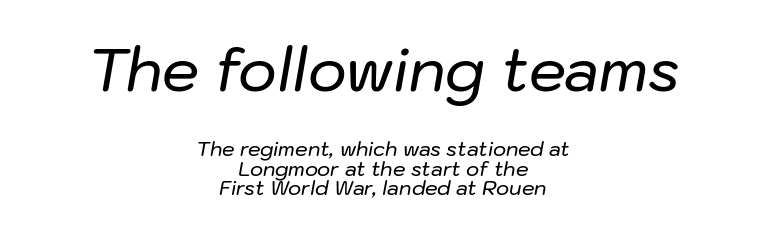
Q: Is the text italic (slanted)? A: Yes, it leans right by about 10 degrees.
Q: Is the text underlined? A: No.
Q: How is the paragraph aligned? A: Centered.
Q: Is the spacing between letters normal or unusually wide? A: Normal.
Q: Is the spacing between lines tight, normal or loose? A: Tight.
Q: Which block of text is set in a larger size, the first (top) or the second (bottom)? A: The first (top) one.
Q: Width (condensed, normal, or wide)? A: Normal.
Q: Stroke contrast? A: Low.
Q: x-height? A: Medium.
Q: Monospaced? A: No.
